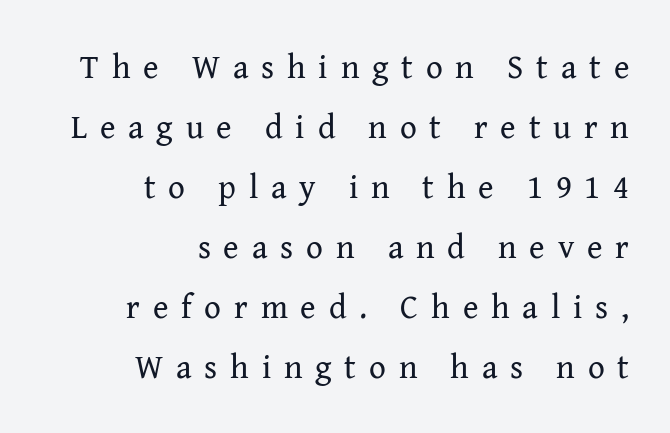
{"serif": "yes", "italic": "no", "bold": "no", "weight": "regular", "width": "normal", "stroke_contrast": "medium", "x_height": "medium", "monospaced": "no", "underline": "no", "align": "right", "line_spacing_ratio": 1.82, "letter_spacing": "wide", "letter_spacing_em": 0.39, "glyph_px": 33}
